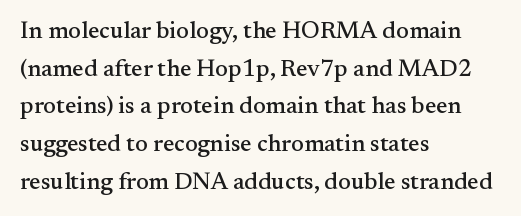
Q: Is the text italic (slanted)? A: No, it is upright.
Q: Is the text underlined? A: No.
Q: How is the paragraph aligned? A: Left-aligned.
Q: Is the spacing between letters normal or unusually wide? A: Normal.
Q: Is the spacing between lines tight, normal or loose? A: Normal.
